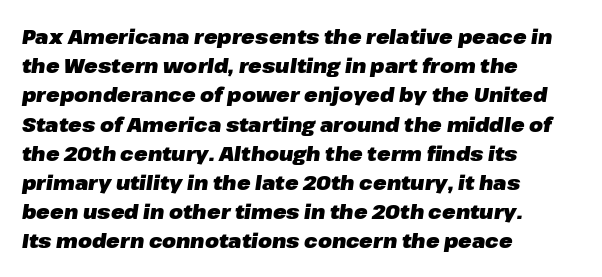
Q: Is the text bold? A: Yes.
Q: Is the text italic (slanted)? A: Yes, it leans right by about 8 degrees.
Q: Is the text underlined? A: No.
Q: How is the paragraph aligned? A: Left-aligned.
Q: Is the spacing between letters normal or unusually wide? A: Normal.
Q: Is the spacing between lines tight, normal or loose? A: Normal.
